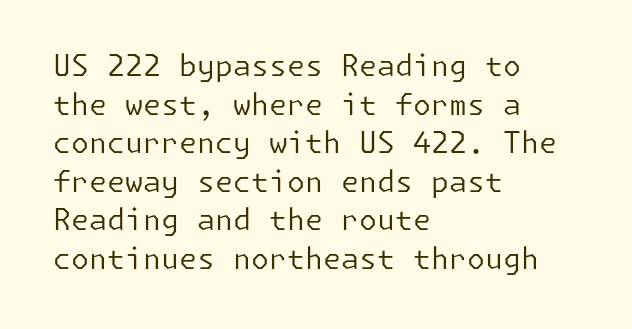
The image shows 29 px regular-weight sans-serif type, upright; set left-aligned, normal line spacing (1.33x), normal letter spacing, not underlined; low stroke contrast and a medium x-height.
